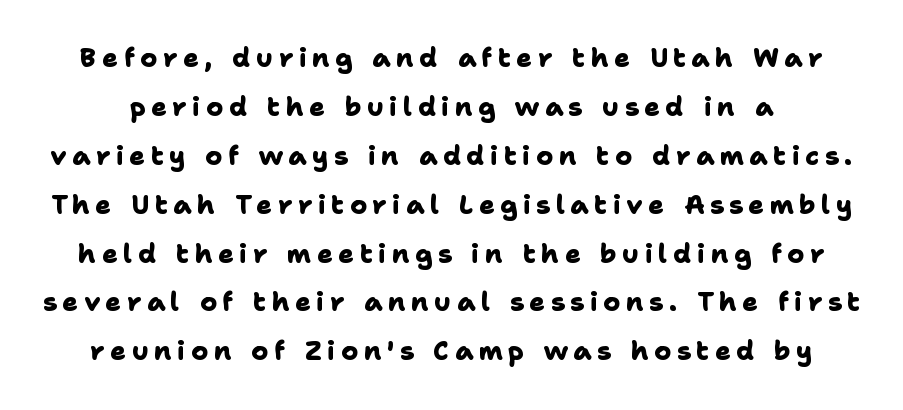
{"bold": "yes", "underline": "no", "line_spacing_ratio": 1.88, "letter_spacing": "wide", "letter_spacing_em": 0.21, "glyph_px": 26}
